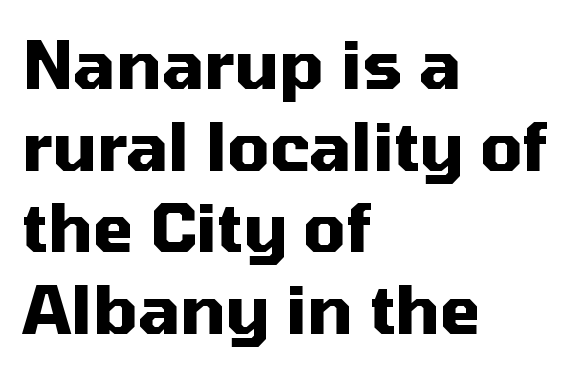
Unlike italic type, these characters show no tilt at all. Each word holds together tightly as a unit, with standard inter-letter gaps. Clear beneath every line of the passage. Is the block centered? No — it sits flush against the left margin.
